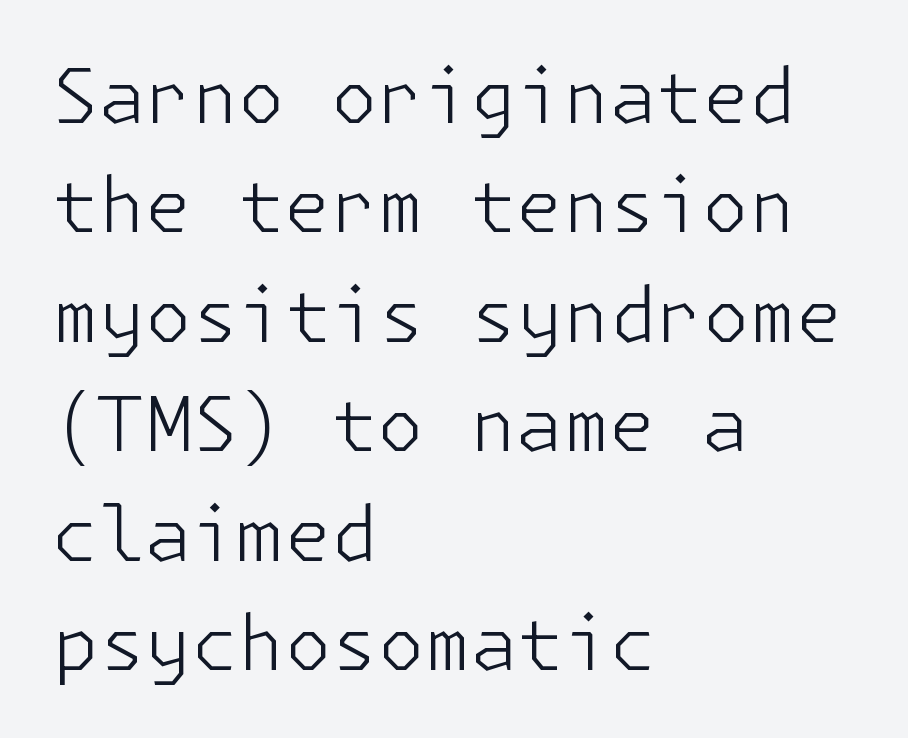
Caption: standard tracking, unaltered. These lines sit exactly where default settings would place them. Ink coverage per letter is moderate at most. Does the copy run flush right? No — it runs flush left. A sans-serif font was chosen for this passage.
